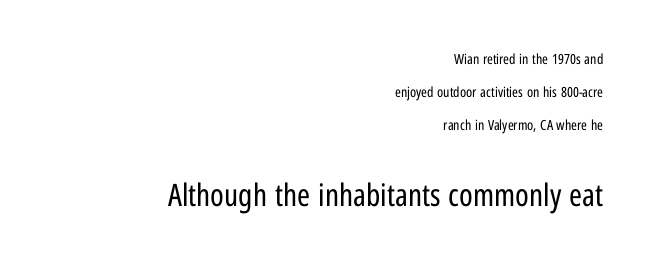
Are there feet on the stems? There aren't — it's a sans. This rendering uses right alignment, leaving the left contour irregular. Vertical stems look standard width or narrower in stroke. Inter-character spacing is left at the font's built-in metrics. Think of a printed novel: that variable character pitch is what you see here.
